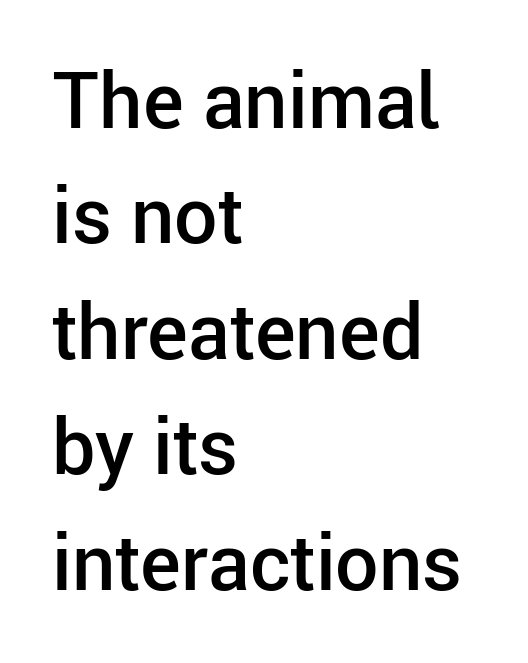
The image shows 77 px semibold sans-serif type, upright; set left-aligned, normal line spacing (1.5x), normal letter spacing, not underlined; low stroke contrast and a medium x-height.
